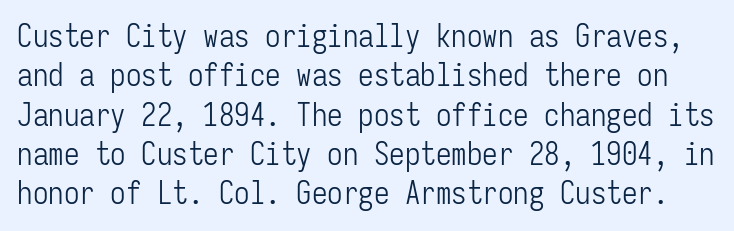
The image shows 31 px light, condensed sans-serif type, upright, monospaced; set normal line spacing (1.27x), normal letter spacing, not underlined; low stroke contrast and a medium x-height.
